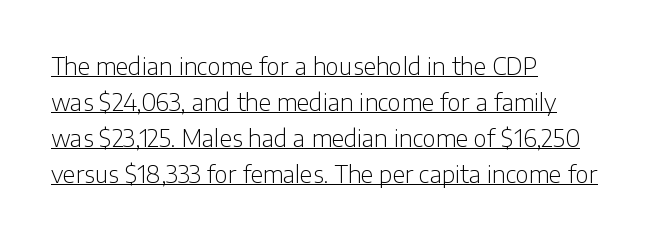
Q: Is the text bold? A: No.
Q: Is the text italic (slanted)? A: No, it is upright.
Q: Is the text underlined? A: Yes.
Q: How is the paragraph aligned? A: Left-aligned.
Q: Is the spacing between letters normal or unusually wide? A: Normal.
Q: Is the spacing between lines tight, normal or loose? A: Normal.
